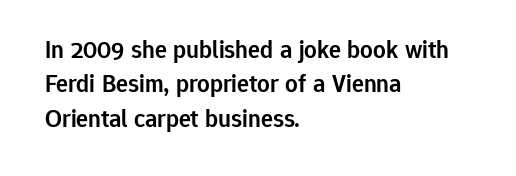
Q: Is the text bold? A: Semi-bold.
Q: Is the text italic (slanted)? A: No, it is upright.
Q: Is the text underlined? A: No.
Q: How is the paragraph aligned? A: Left-aligned.
Q: Is the spacing between letters normal or unusually wide? A: Normal.
Q: Is the spacing between lines tight, normal or loose? A: Normal.
